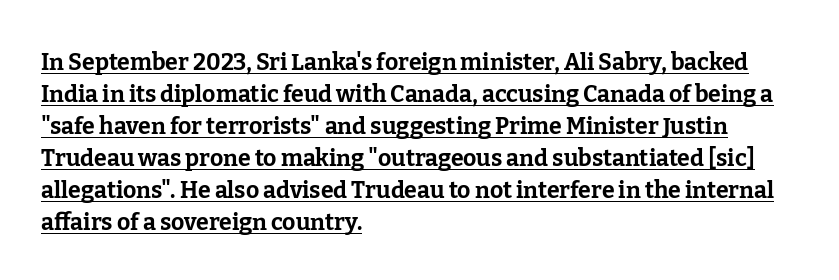
Q: Is the text bold? A: Yes.
Q: Is the text italic (slanted)? A: No, it is upright.
Q: Is the text underlined? A: Yes.
Q: How is the paragraph aligned? A: Left-aligned.
Q: Is the spacing between letters normal or unusually wide? A: Normal.
Q: Is the spacing between lines tight, normal or loose? A: Normal.
